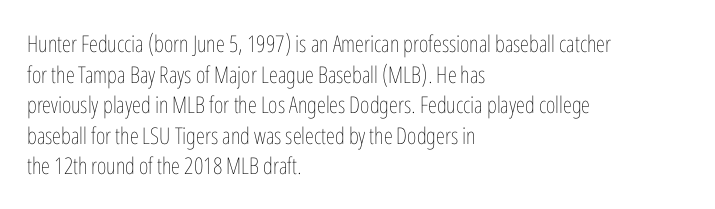
Q: Is the text bold? A: No.
Q: Is the text italic (slanted)? A: No, it is upright.
Q: Is the text underlined? A: No.
Q: How is the paragraph aligned? A: Left-aligned.
Q: Is the spacing between letters normal or unusually wide? A: Normal.
Q: Is the spacing between lines tight, normal or loose? A: Normal.
